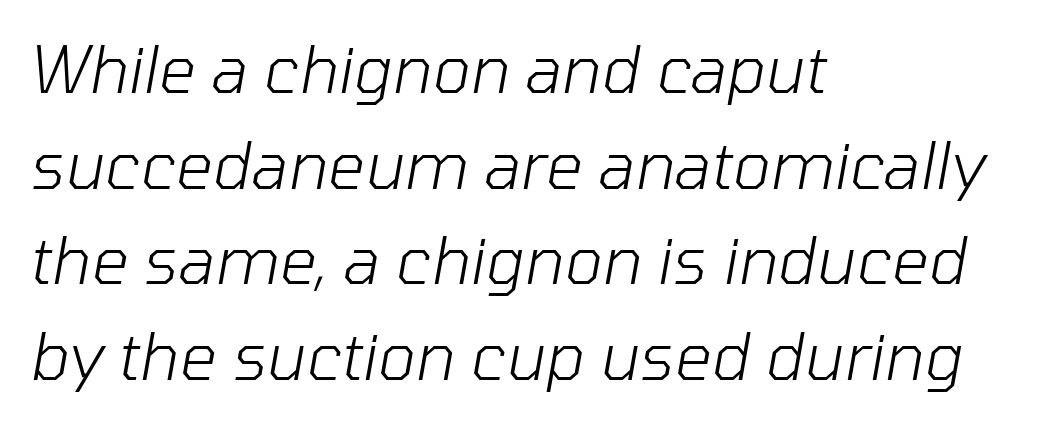
{"italic": "yes", "lean": "right", "slant_degrees": 10, "bold": "no", "weight": "light", "width": "normal", "stroke_contrast": "low", "x_height": "medium", "monospaced": "no", "underline": "no", "align": "left", "line_spacing": "normal", "line_spacing_ratio": 1.47, "letter_spacing": "normal", "letter_spacing_em": 0.0, "glyph_px": 65}
